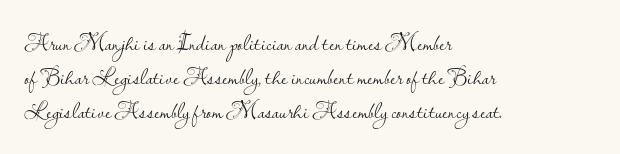
Q: Is the text bold? A: No.
Q: Is the text italic (slanted)? A: Yes.
Q: Is the text underlined? A: No.
Q: How is the paragraph aligned? A: Left-aligned.
Q: Is the spacing between letters normal or unusually wide? A: Normal.
Q: Is the spacing between lines tight, normal or loose? A: Normal.
